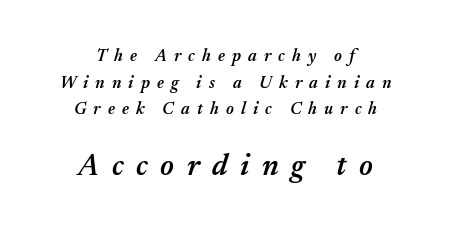
{"italic": "yes", "lean": "right", "slant_degrees": 17, "bold": "semi", "weight": "semibold", "width": "normal", "stroke_contrast": "medium", "x_height": "medium", "monospaced": "no", "underline": "no", "align": "center", "line_spacing": "normal", "line_spacing_ratio": 1.57, "letter_spacing": "wide", "letter_spacing_em": 0.42, "larger_block": "second", "size_ratio": 1.76, "glyph_px": 30}
